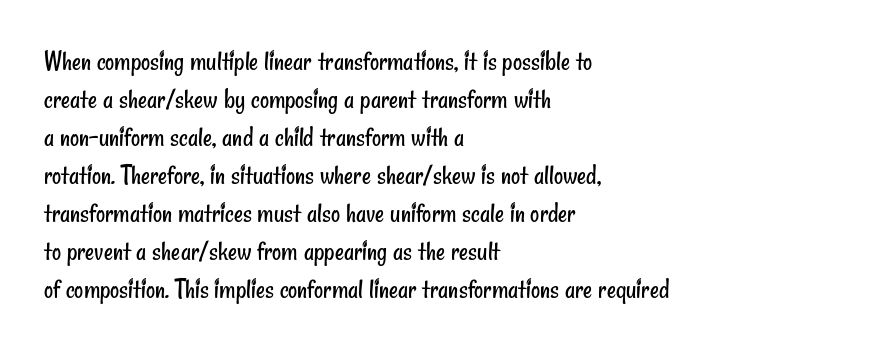
{"serif": "no", "bold": "no", "weight": "regular", "width": "condensed", "stroke_contrast": "low", "x_height": "small", "monospaced": "no", "underline": "no", "align": "left", "line_spacing": "normal", "line_spacing_ratio": 1.36, "letter_spacing": "normal", "letter_spacing_em": 0.0, "glyph_px": 28}
